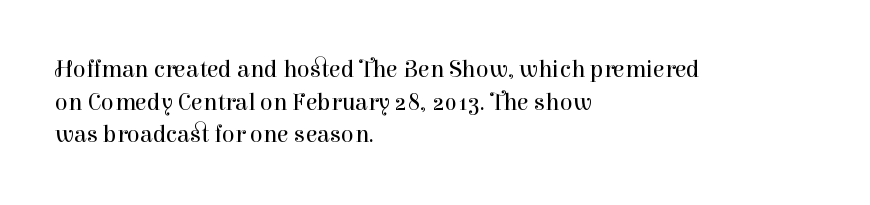
Plain, unruled lines of type. Ordinary non-slanted type is in use. Does extra space separate the letters? No, they use regular spacing. This is not heavy type; no bold has been used. These lines sit exactly where default settings would place them. Reading down the block, your eye returns to a fixed left position each line.
